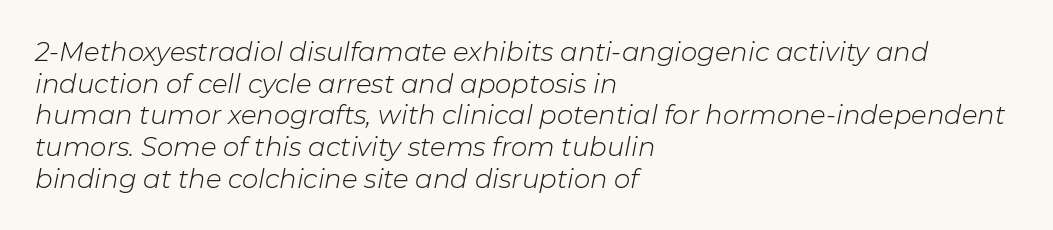
Q: Is the text bold? A: No.
Q: Is the text italic (slanted)? A: Yes, it leans right by about 11 degrees.
Q: Is the text underlined? A: No.
Q: How is the paragraph aligned? A: Left-aligned.
Q: Is the spacing between letters normal or unusually wide? A: Normal.
